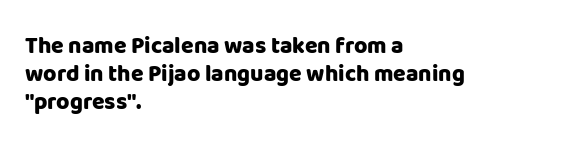
Q: Is the text bold? A: Yes.
Q: Is the text italic (slanted)? A: No, it is upright.
Q: Is the text underlined? A: No.
Q: How is the paragraph aligned? A: Left-aligned.
Q: Is the spacing between letters normal or unusually wide? A: Normal.
